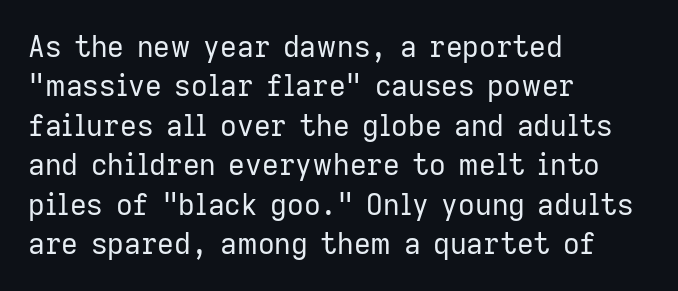
{"serif": "no", "italic": "no", "bold": "no", "weight": "regular", "width": "normal", "stroke_contrast": "low", "x_height": "medium", "monospaced": "no", "underline": "no", "align": "left", "line_spacing": "normal", "line_spacing_ratio": 1.36, "letter_spacing": "normal", "letter_spacing_em": 0.0, "glyph_px": 29}
